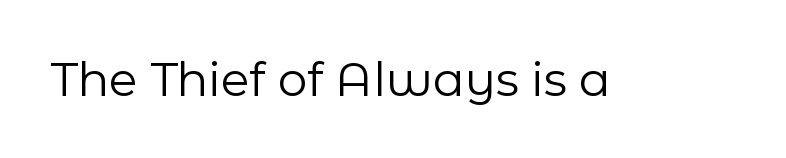
The image shows 47 px regular-weight sans-serif type, upright; set normal letter spacing, not underlined; low stroke contrast and a medium x-height.
